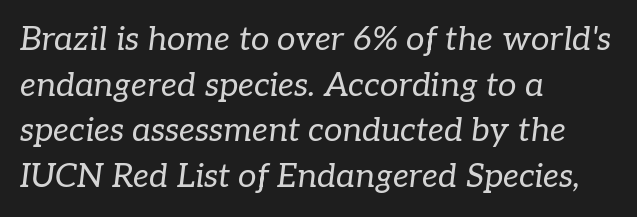
The image shows 33 px regular-weight serif type, italic (leaning right); set left-aligned, normal line spacing (1.38x), normal letter spacing, not underlined; low stroke contrast and a medium x-height.
